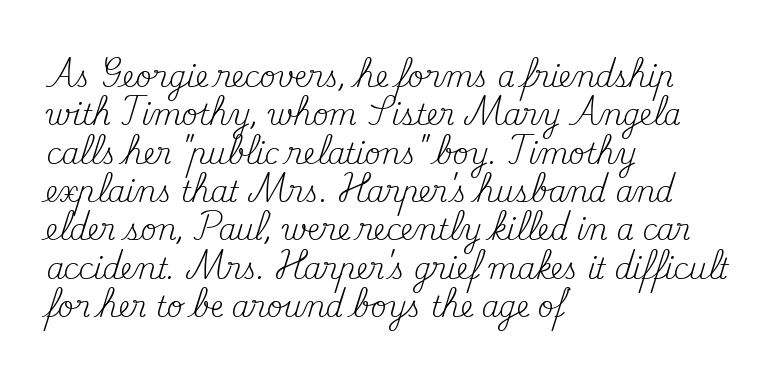
The image shows 28 px regular-weight serif type; set left-aligned, normal line spacing (1.37x), normal letter spacing, not underlined; medium stroke contrast and a small x-height.
